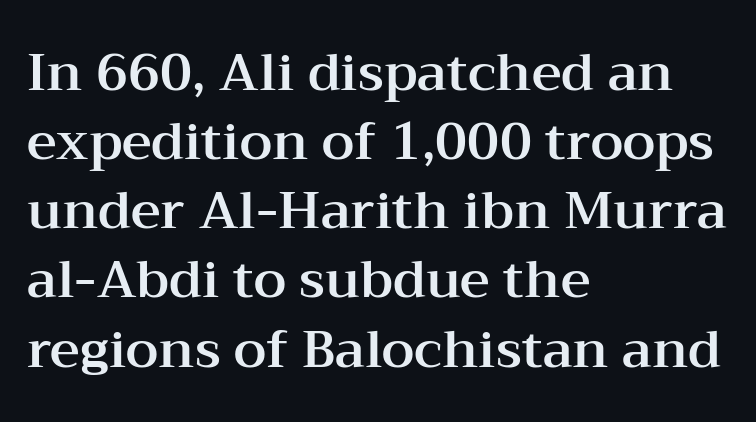
Typographically, this falls in the serif category. The tracking reads as untouched default to a designer's eye. Reading down the block, your eye returns to a fixed left position each line. A typesetter would call this proportional, since set widths differ per character. A typesetter would mark this as roman, not italic.
